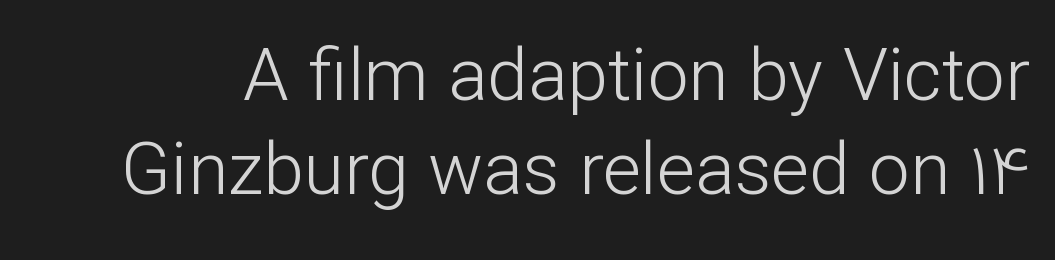
Q: Is the text bold? A: No.
Q: Is the text italic (slanted)? A: No, it is upright.
Q: Is the typeface a serif or a sans-serif typeface? A: Sans-serif.
Q: Is the text underlined? A: No.
Q: Is the spacing between letters normal or unusually wide? A: Normal.
Q: Is the spacing between lines tight, normal or loose? A: Normal.
Q: Width (condensed, normal, or wide)? A: Normal.
Q: Stroke contrast? A: Low.
Q: x-height? A: Medium.
Q: Monospaced? A: No.
